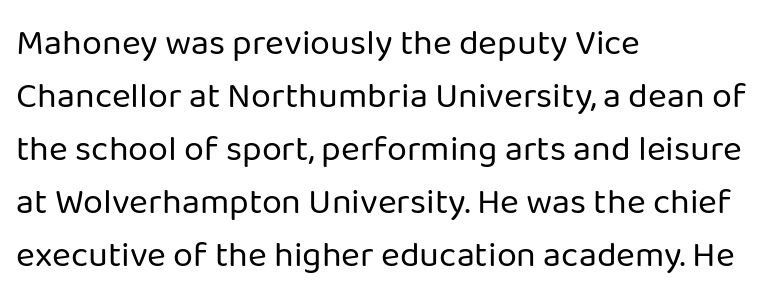
Q: Is the text bold? A: No.
Q: Is the text italic (slanted)? A: No, it is upright.
Q: Is the typeface a serif or a sans-serif typeface? A: Sans-serif.
Q: Is the text underlined? A: No.
Q: How is the paragraph aligned? A: Left-aligned.
Q: Is the spacing between letters normal or unusually wide? A: Normal.
Q: Is the spacing between lines tight, normal or loose? A: Normal.
Q: Width (condensed, normal, or wide)? A: Normal.
Q: Stroke contrast? A: Low.
Q: x-height? A: Medium.
Q: Monospaced? A: No.
